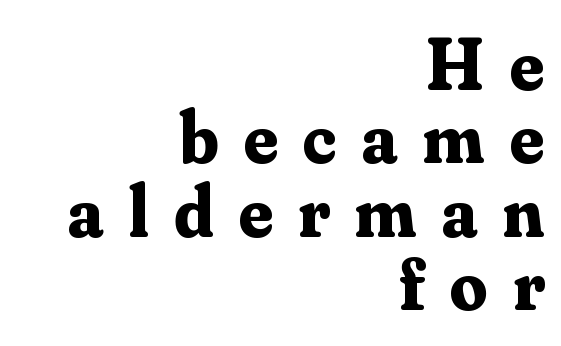
Q: Is the text bold? A: Yes.
Q: Is the text italic (slanted)? A: No, it is upright.
Q: Is the typeface a serif or a sans-serif typeface? A: Serif.
Q: Is the text underlined? A: No.
Q: How is the paragraph aligned? A: Right-aligned.
Q: Is the spacing between letters normal or unusually wide? A: Unusually wide.
Q: Is the spacing between lines tight, normal or loose? A: Tight.
Q: Width (condensed, normal, or wide)? A: Normal.
Q: Stroke contrast? A: Medium.
Q: x-height? A: Small.
Q: Monospaced? A: No.
